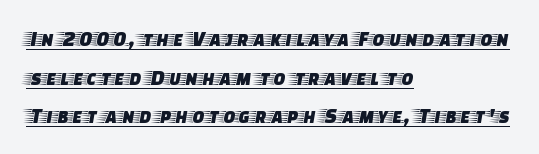
Q: Is the text italic (slanted)? A: Yes.
Q: Is the text underlined? A: Yes.
Q: How is the paragraph aligned? A: Left-aligned.
Q: Is the spacing between letters normal or unusually wide? A: Normal.
